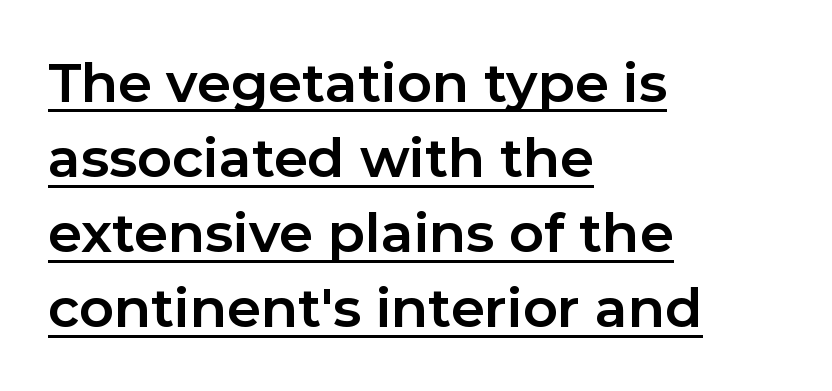
Default kerning and tracking; the words read as compact shapes. Quick note: interline space is typical. This rendering features underlined lettering. The type sits square on the baseline with zero lean. Note: no serifs on the glyphs. All the whitespace from short lines collects on the right.
